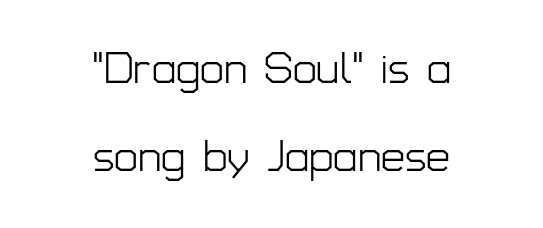
Letters rest on an invisible, unmarked baseline. Regarding leading, the lines here are spaced well apart. Does the lettering tilt? It doesn't — this is upright. Honestly, the letter spacing is just normal — you wouldn't notice it. In CSS terms this would be text-align: center. Is the stroke heavy? The answer is a plain regular-or-lighter.
